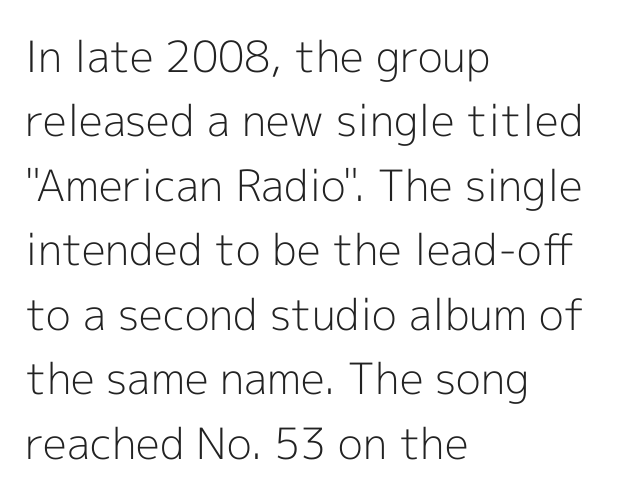
These lines are set flush left with a ragged right edge. Bare-footed words on every line. The rendering shows plain stroke endings on the letterforms — a sans-serif design. The rendering uses a moderate line-height, typical for paragraphs. The horizontal fit of the characters is conventional and even.
